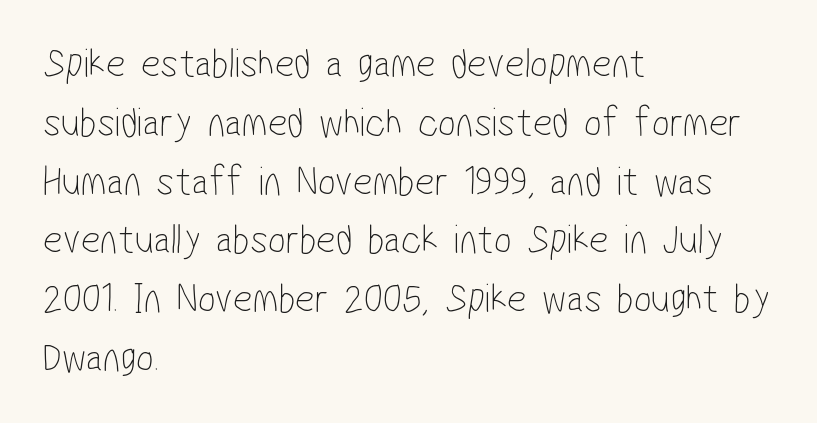
If you drew a ruler down the left edge, every line would touch it. The line texture is even and compact thanks to regular tracking. Decoration check: the copy has no underline. Looks like regular typesetting: each glyph gets only the width it needs.
